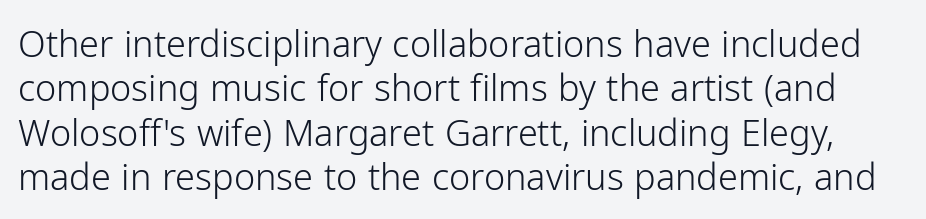
The image shows 36 px light sans-serif type, upright; set line spacing 1.23x, normal letter spacing, not underlined; low stroke contrast and a medium x-height.
